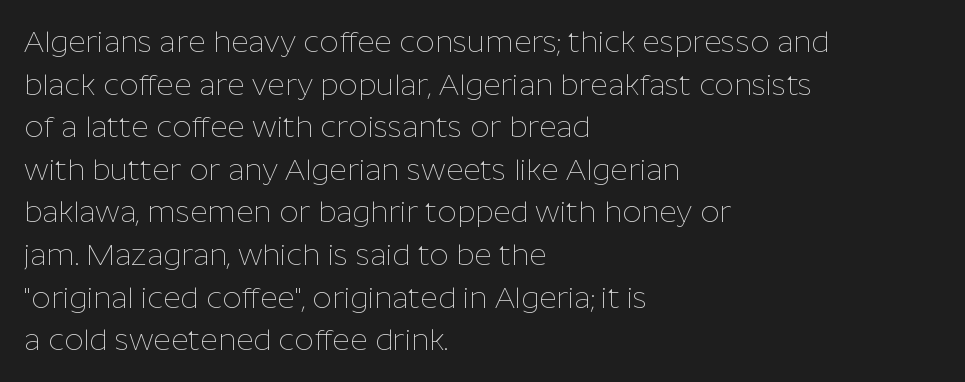
Q: Is the text bold? A: No.
Q: Is the text italic (slanted)? A: No, it is upright.
Q: Is the typeface a serif or a sans-serif typeface? A: Sans-serif.
Q: Is the text underlined? A: No.
Q: How is the paragraph aligned? A: Left-aligned.
Q: Is the spacing between letters normal or unusually wide? A: Normal.
Q: Is the spacing between lines tight, normal or loose? A: Normal.
Q: Width (condensed, normal, or wide)? A: Normal.
Q: Stroke contrast? A: Low.
Q: x-height? A: Medium.
Q: Monospaced? A: No.
